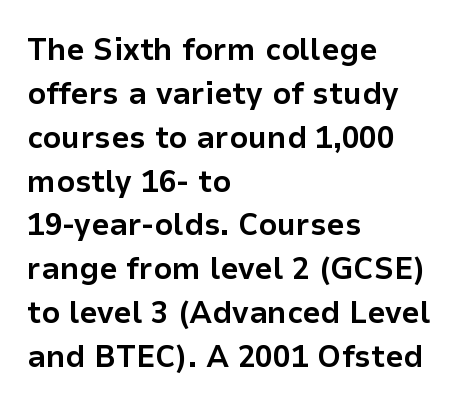
Q: Is the text bold? A: Yes.
Q: Is the text italic (slanted)? A: No, it is upright.
Q: Is the typeface a serif or a sans-serif typeface? A: Sans-serif.
Q: Is the text underlined? A: No.
Q: How is the paragraph aligned? A: Left-aligned.
Q: Is the spacing between letters normal or unusually wide? A: Normal.
Q: Is the spacing between lines tight, normal or loose? A: Normal.
Q: Width (condensed, normal, or wide)? A: Normal.
Q: Stroke contrast? A: Low.
Q: x-height? A: Medium.
Q: Monospaced? A: No.
